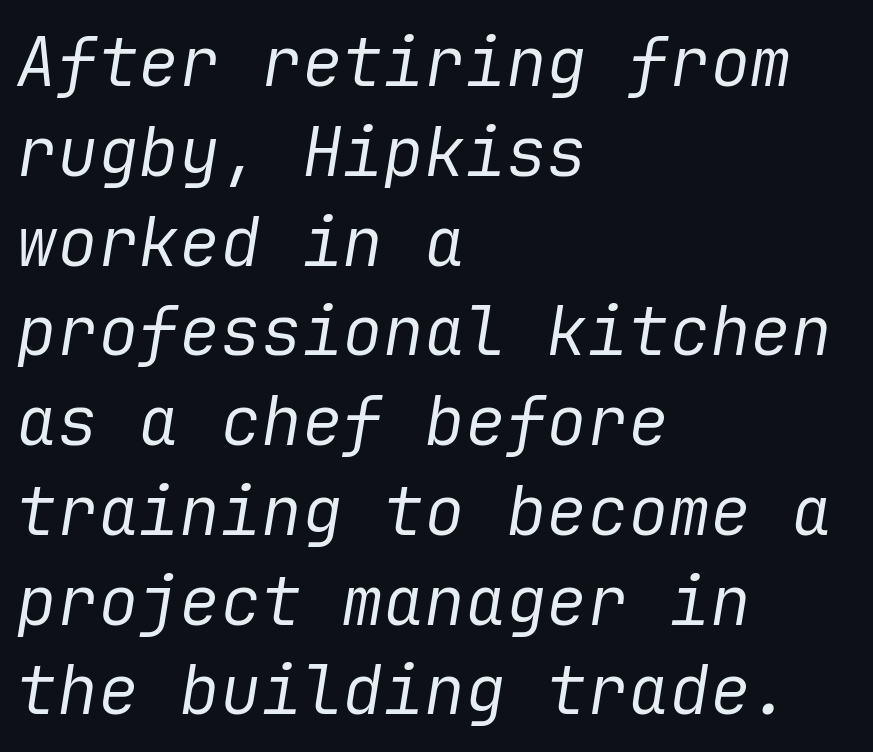
{"italic": "yes", "lean": "right", "slant_degrees": 9, "bold": "no", "weight": "regular", "width": "normal", "stroke_contrast": "low", "x_height": "medium", "underline": "no", "align": "left", "line_spacing": "normal", "line_spacing_ratio": 1.32, "letter_spacing": "normal", "letter_spacing_em": 0.0, "glyph_px": 68}
